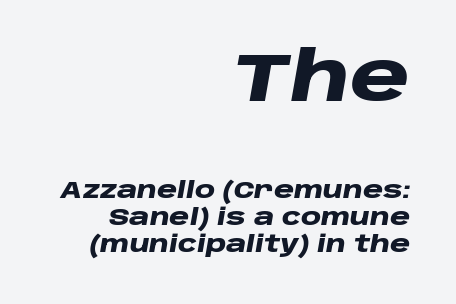
The image shows 68 px heavy, wide type, italic (leaning right); set right-aligned, line spacing 1.16x, normal letter spacing, not underlined; the first (top) block is 2.96x larger; low stroke contrast and a large x-height.
